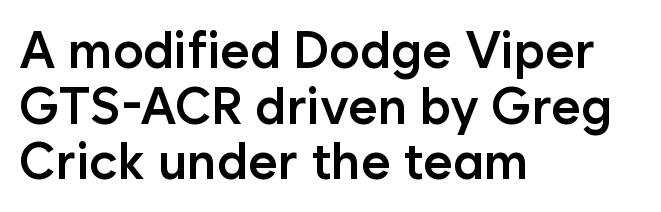
Q: Is the text bold? A: Semi-bold.
Q: Is the text italic (slanted)? A: No, it is upright.
Q: Is the typeface a serif or a sans-serif typeface? A: Sans-serif.
Q: Is the text underlined? A: No.
Q: How is the paragraph aligned? A: Left-aligned.
Q: Is the spacing between letters normal or unusually wide? A: Normal.
Q: Is the spacing between lines tight, normal or loose? A: Tight.
Q: Width (condensed, normal, or wide)? A: Normal.
Q: Stroke contrast? A: Low.
Q: x-height? A: Medium.
Q: Monospaced? A: No.
